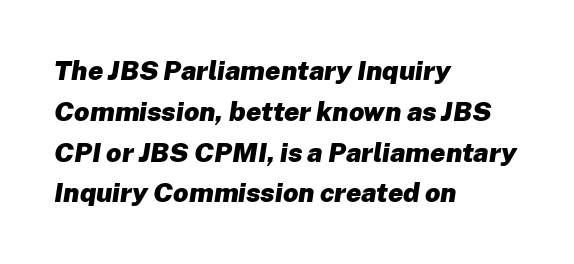
The image shows 27 px bold type, italic (leaning right); set left-aligned, normal line spacing (1.51x), normal letter spacing, not underlined.
